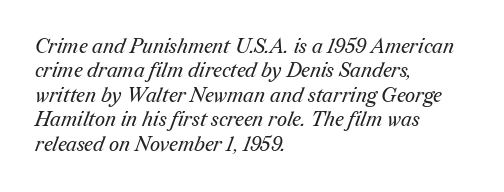
{"bold": "no", "underline": "no", "align": "left", "line_spacing_ratio": 1.22, "letter_spacing": "normal", "letter_spacing_em": 0.0, "glyph_px": 20}
